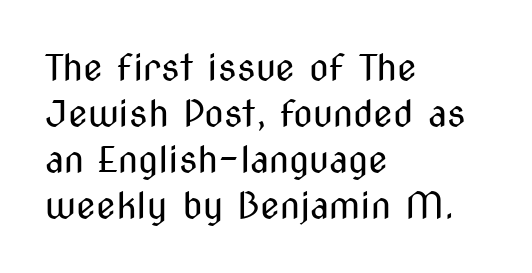
The image shows 36 px regular-weight, condensed sans-serif type, upright; set left-aligned, normal line spacing (1.28x), normal letter spacing, not underlined; medium stroke contrast and a medium x-height.
